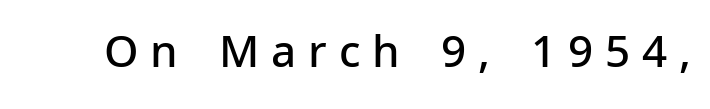
{"serif": "no", "italic": "no", "bold": "semi", "weight": "semibold", "width": "normal", "stroke_contrast": "low", "x_height": "medium", "monospaced": "no", "underline": "no", "letter_spacing": "wide", "letter_spacing_em": 0.27, "glyph_px": 44}
